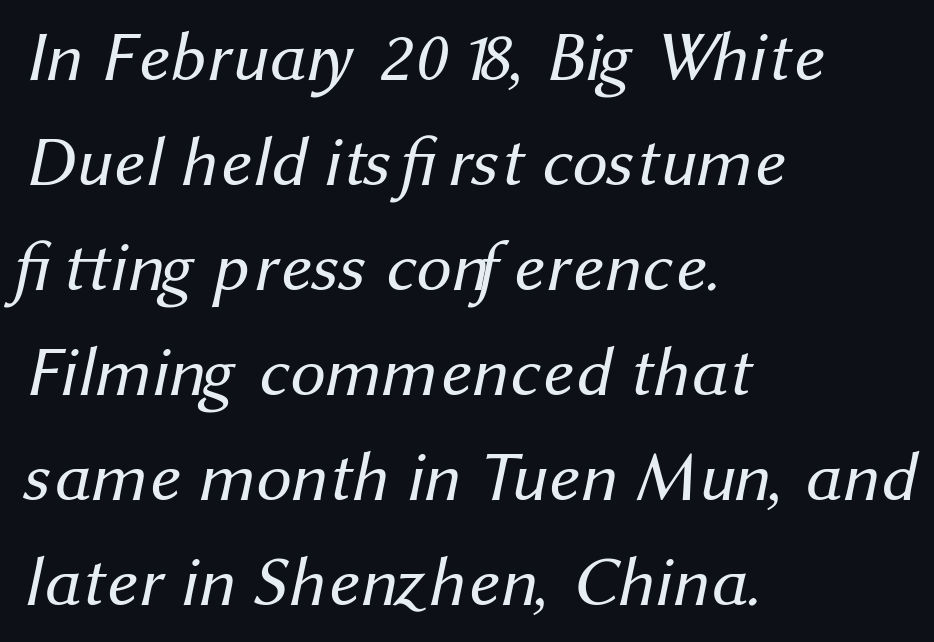
The image shows 70 px regular-weight sans-serif type; set left-aligned, normal line spacing (1.5x), normal letter spacing, not underlined; medium stroke contrast and a medium x-height.
